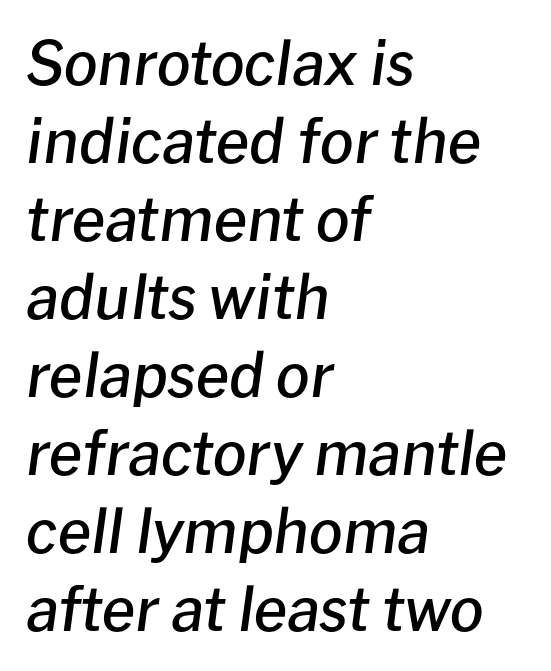
The image shows 60 px semibold type, italic (leaning right); set left-aligned, normal line spacing (1.3x), normal letter spacing, not underlined; low stroke contrast and a medium x-height.
